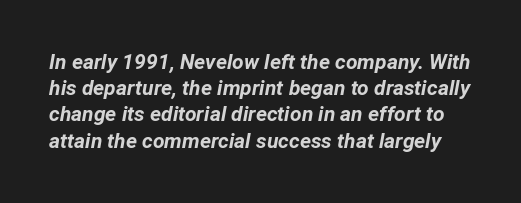
How would I describe the line gaps? Plain and ordinary. You'd pick this weight for a headline — it's a proper bold. The space directly below the letters is spotless. Students, note that the glyphs here touch the page at normal intervals. Looking at the ascenders, they clearly lean.
